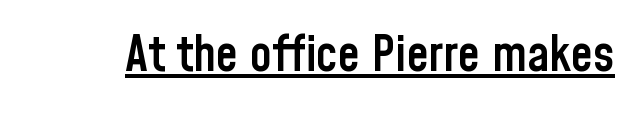
Weight check: semibold — heavier than regular, not quite bold. Is this a fixed-width face? No — the glyphs have proportional, varying widths. The font family rendered here belongs to the sans-serif group. Each line of the rendering has a horizontal stroke beneath the glyphs.
